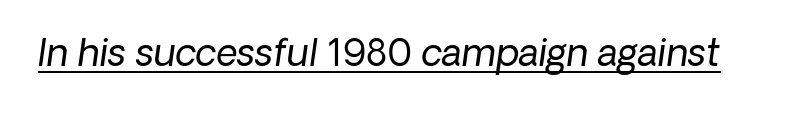
The image shows 37 px regular-weight type, italic (leaning right); set normal letter spacing, underlined; low stroke contrast and a medium x-height.
